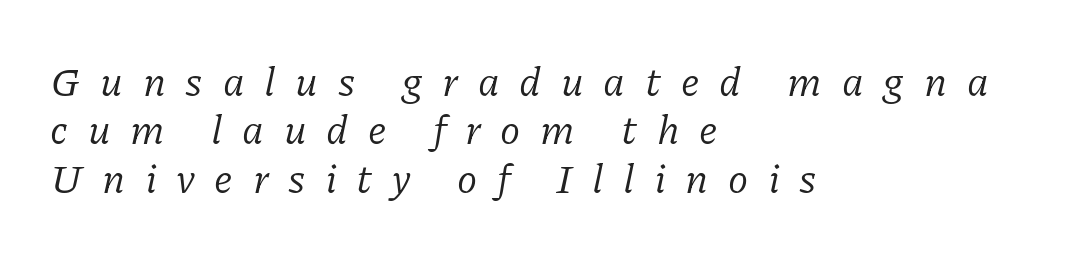
Letterform terminals end in serifs throughout the passage. The font's italic variant was chosen for this text. The letterforms stand isolated, each surrounded by extra space. Do the characters align in a grid? No, the font is proportional. Nothing heavy about these letters — not bold at all. The paragraph has a hard left edge and a soft right edge.
